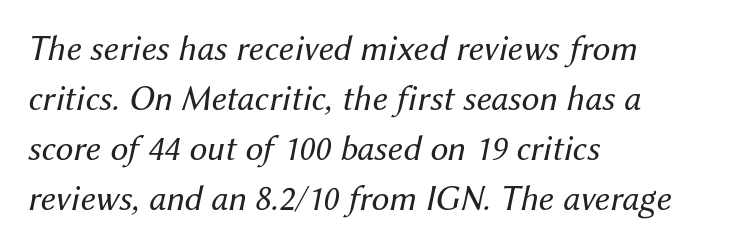
Q: Is the text bold? A: No.
Q: Is the text italic (slanted)? A: Yes, it leans right by about 12 degrees.
Q: Is the text underlined? A: No.
Q: How is the paragraph aligned? A: Left-aligned.
Q: Is the spacing between letters normal or unusually wide? A: Normal.
Q: Is the spacing between lines tight, normal or loose? A: Normal.
Q: Width (condensed, normal, or wide)? A: Normal.
Q: Stroke contrast? A: Medium.
Q: x-height? A: Medium.
Q: Monospaced? A: No.
